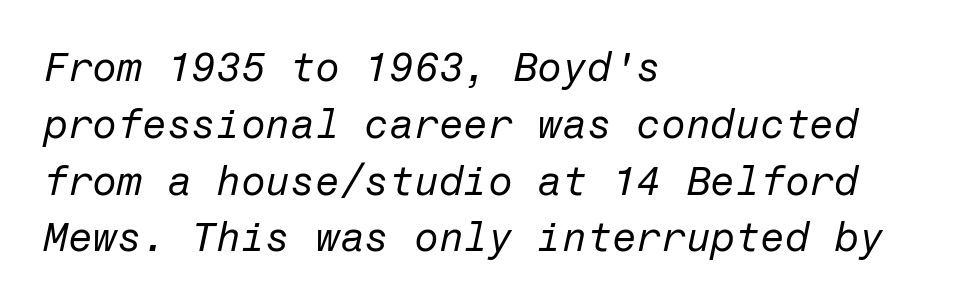
The text carries the slant typical of an italic or oblique font. A classic flush-left, rag-right setting is used for this passage. The baseline area is clear. Compared with typical body copy, the letter spacing here is the same. Whoever set this chose a conventional vertical rhythm.
